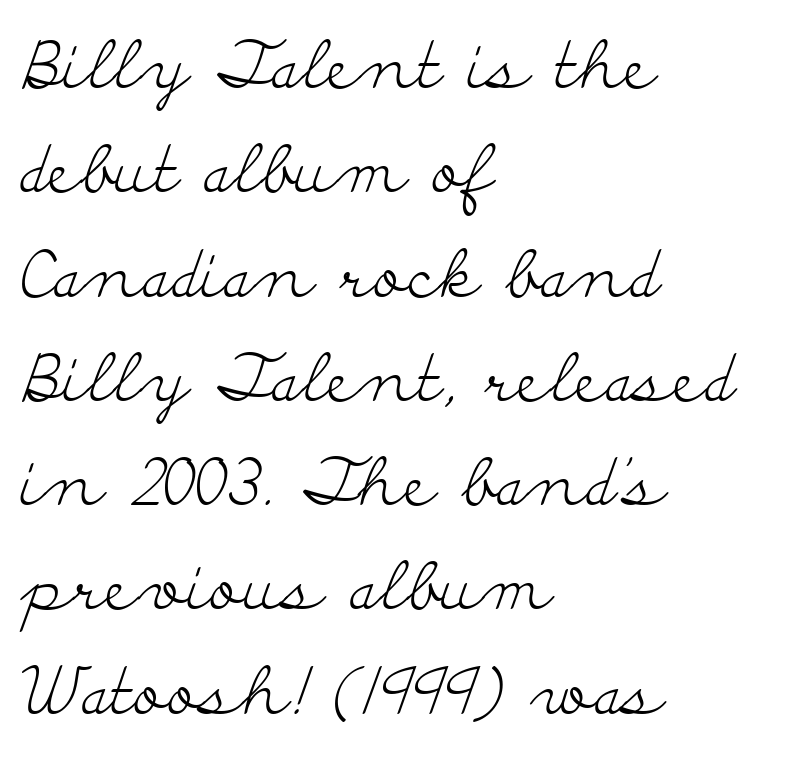
The image shows 66 px light, wide serif type; set left-aligned, normal line spacing (1.58x), normal letter spacing, not underlined; low stroke contrast and a small x-height.
